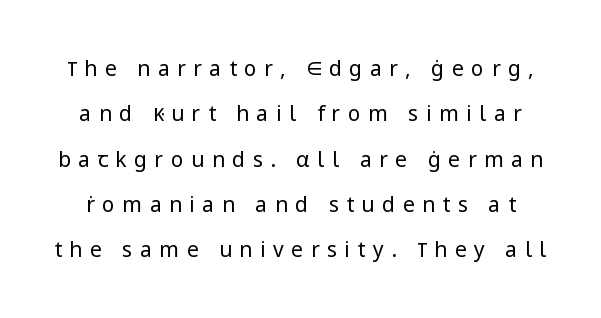
The image shows 21 px text type, upright; set loose line spacing (2.16x), unusually wide letter spacing (+0.36 em), not underlined.
